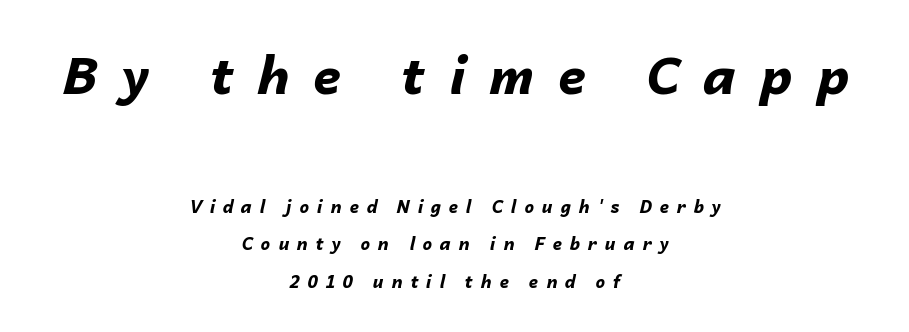
Characters follow at a spacing far wider than the type designer built in. The text carries the slant typical of an italic or oblique font. These lines stand farther apart than default settings would place them. Larger block? The one above; the one below is distinctly smaller. Each letter keeps its own natural width here, so spacing adapts to shape. Check under the words: just untouched page.
